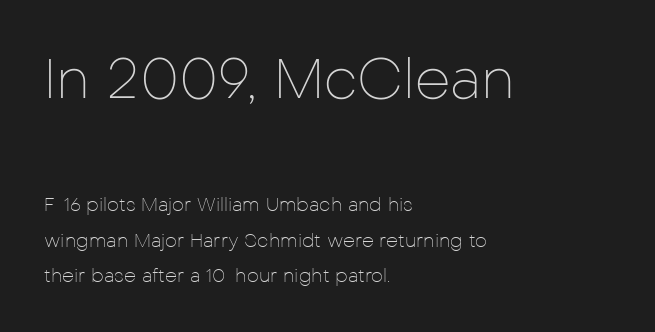
{"serif": "no", "italic": "no", "bold": "no", "weight": "thin", "width": "normal", "stroke_contrast": "low", "x_height": "medium", "monospaced": "no", "underline": "no", "align": "left", "line_spacing_ratio": 1.85, "letter_spacing": "normal", "letter_spacing_em": 0.0, "larger_block": "first", "size_ratio": 2.95, "glyph_px": 56}
